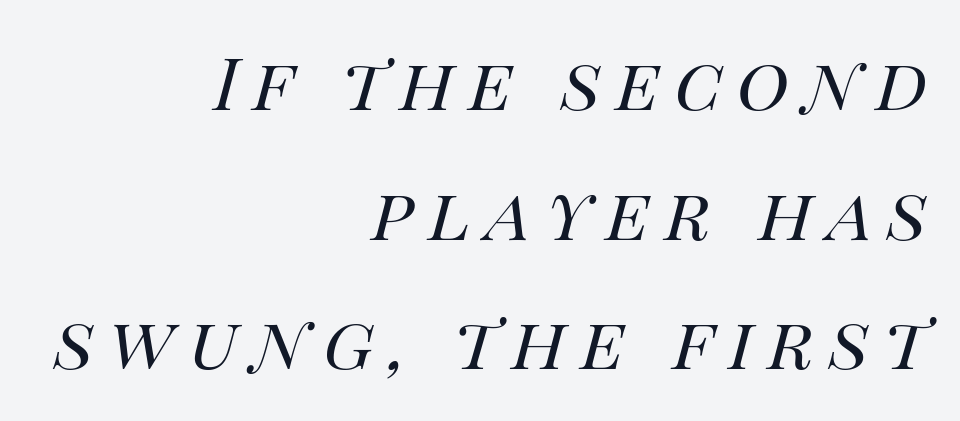
The image shows 72 px regular-weight type, italic (leaning right); set right-aligned, line spacing 1.8x, unusually wide letter spacing (+0.2 em), not underlined; high stroke contrast and a large x-height.
